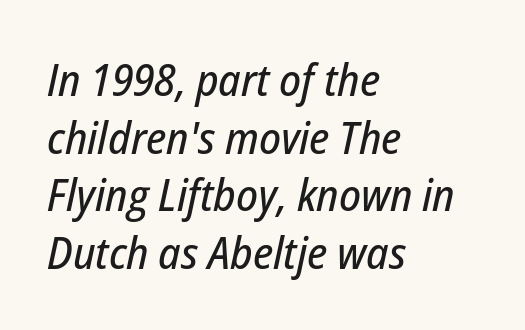
Compared with typical body copy, the letter spacing here is the same. These lines are rendered in a variable-pitch font. In terms of posture, this sample is oblique. Notice how descenders clear the ascenders below comfortably — that's standard leading. The paragraph has a hard left edge and a soft right edge. Rule under the text: the space is simply empty.
